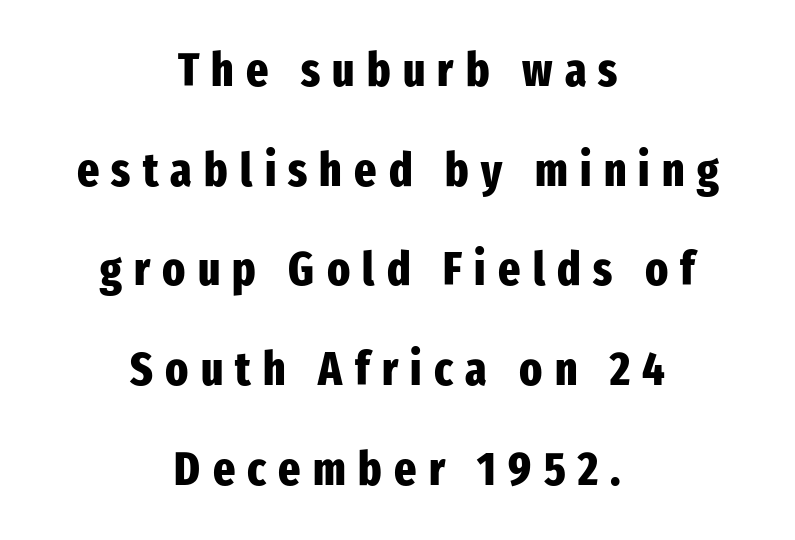
{"serif": "no", "italic": "no", "bold": "yes", "weight": "heavy", "width": "condensed", "stroke_contrast": "low", "x_height": "medium", "monospaced": "no", "underline": "no", "align": "center", "line_spacing": "loose", "line_spacing_ratio": 2.12, "letter_spacing": "wide", "letter_spacing_em": 0.26, "glyph_px": 47}
